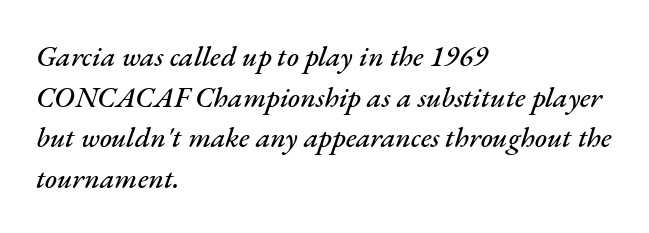
Q: Is the text italic (slanted)? A: Yes, it leans right by about 17 degrees.
Q: Is the text underlined? A: No.
Q: How is the paragraph aligned? A: Left-aligned.
Q: Is the spacing between letters normal or unusually wide? A: Normal.
Q: Is the spacing between lines tight, normal or loose? A: Normal.
Q: Width (condensed, normal, or wide)? A: Normal.
Q: Stroke contrast? A: Medium.
Q: x-height? A: Small.
Q: Monospaced? A: No.
